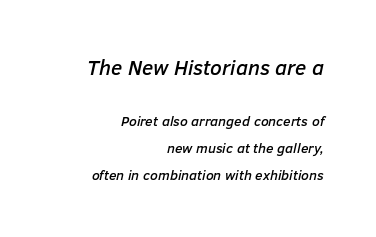
The image shows 21 px text type, italic (leaning right); set right-aligned, loose line spacing (1.95x), normal letter spacing, not underlined; the first (top) block is 1.5x larger.
